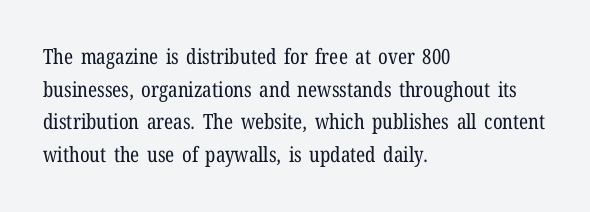
The axis of the letterforms is exactly vertical. Here the glyphs are tracked normally, forming tight word shapes. Descenders hang freely into open space. Line beginnings align vertically; line endings do not. The rows are spaced the way most documents space them.
